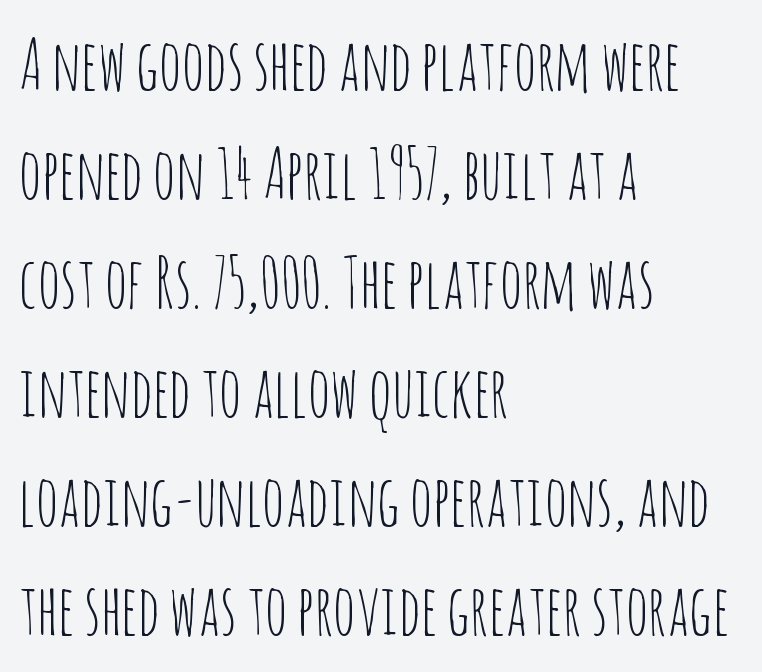
The image shows 69 px thin, condensed sans-serif type, upright; set left-aligned, normal line spacing (1.58x), normal letter spacing, not underlined; low stroke contrast and a large x-height.
